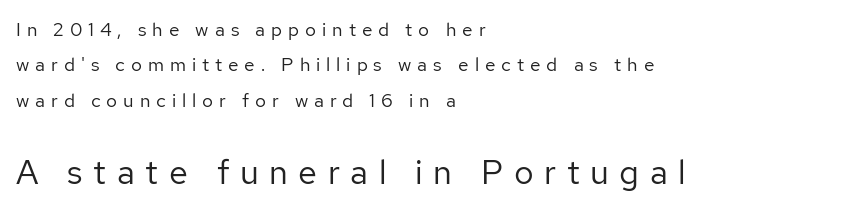
Underlining? Definitely not there. The text block is weighted toward the left margin, trailing off unevenly rightward. Looks like regular typesetting: each glyph gets only the width it needs. Do the letters lean? They stand straight. Nothing sits at the stroke ends, so this counts as sans-serif. Which of the two is more prominent by size? The second, at the bottom.
